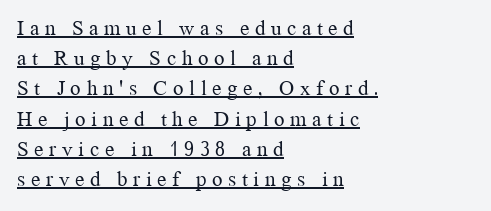
The text block is weighted toward the left margin, trailing off unevenly rightward. The vertical gap from one line to the next is medium. The weight tops out at a normal text grade. Glyph-to-glyph distance is far greater than everyday printed text. Is there any slant? The stems are plumb. This sample carries an underscore along the baseline area.
